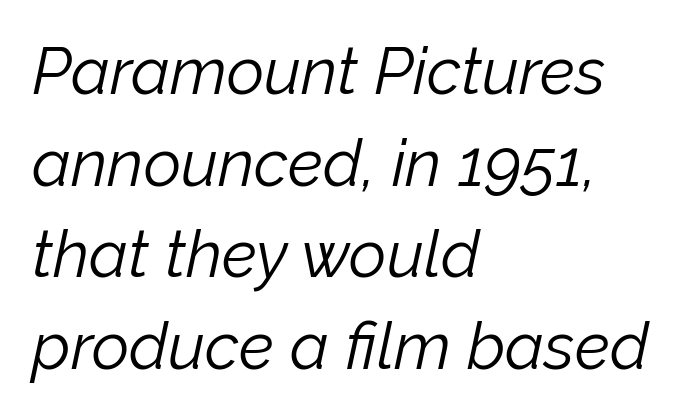
The image shows 65 px light type, italic (leaning right); set left-aligned, normal line spacing (1.41x), normal letter spacing, not underlined; low stroke contrast and a medium x-height.
